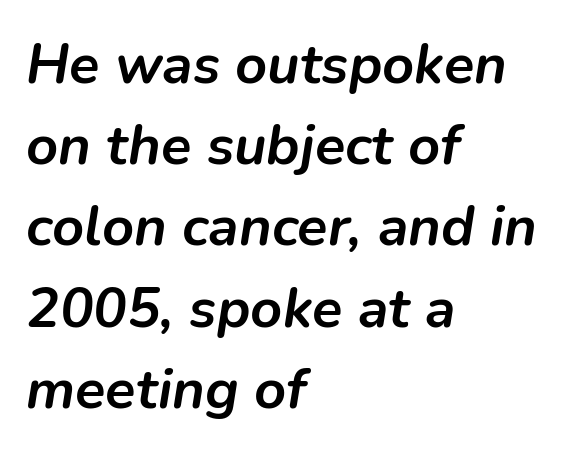
The image shows 56 px semibold type, italic (leaning right); set left-aligned, normal line spacing (1.45x), normal letter spacing, not underlined; low stroke contrast and a medium x-height.
